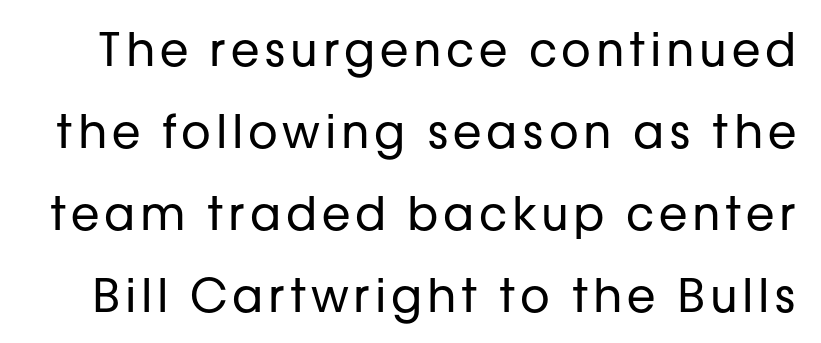
The image shows 46 px regular-weight sans-serif type, upright; set line spacing 1.78x, not underlined; low stroke contrast and a medium x-height.
